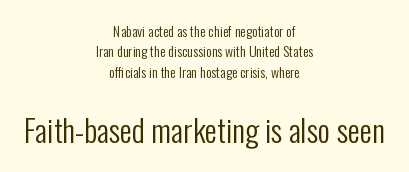
I'd call this a sans setting — the letters go barefoot. Designer's note — italics off, roman on. Descenders are the only things crossing below the line. This sample keeps an unexceptional amount of space between lines.
